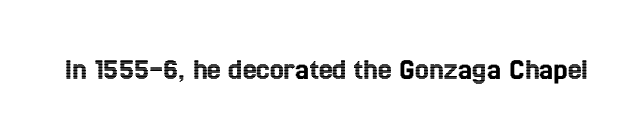
{"italic": "no", "width": "condensed", "x_height": "medium", "monospaced": "no", "underline": "no", "letter_spacing": "normal", "letter_spacing_em": 0.0, "glyph_px": 31}
